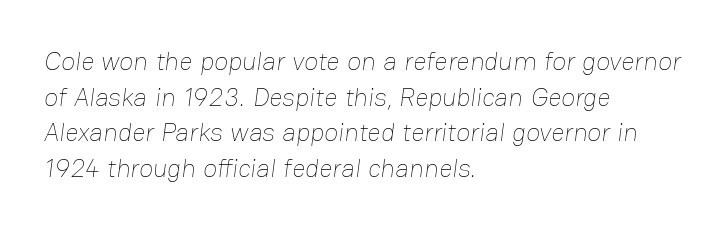
The image shows 26 px text type; set left-aligned, normal line spacing (1.37x), normal letter spacing, not underlined.
